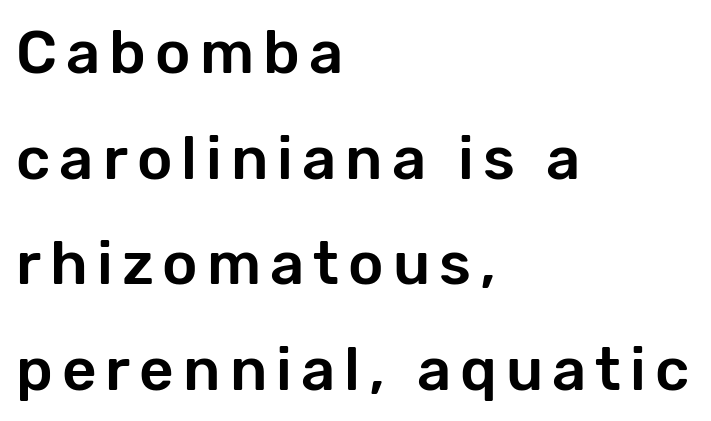
The image shows 60 px sans-serif type, upright; set left-aligned, line spacing 1.76x, not underlined; low stroke contrast and a medium x-height.
